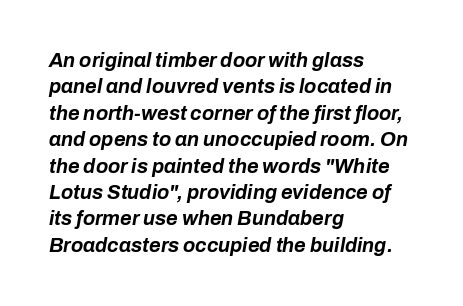
The image shows 20 px bold type, italic (leaning right); set left-aligned, normal line spacing (1.32x), normal letter spacing, not underlined.
